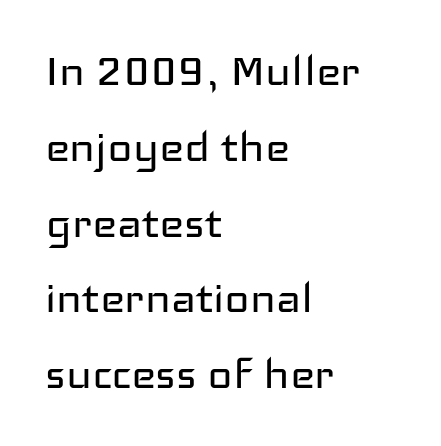
The image shows 53 px regular-weight, wide sans-serif type, upright; set left-aligned, normal line spacing (1.43x), normal letter spacing, not underlined; low stroke contrast and a medium x-height.
